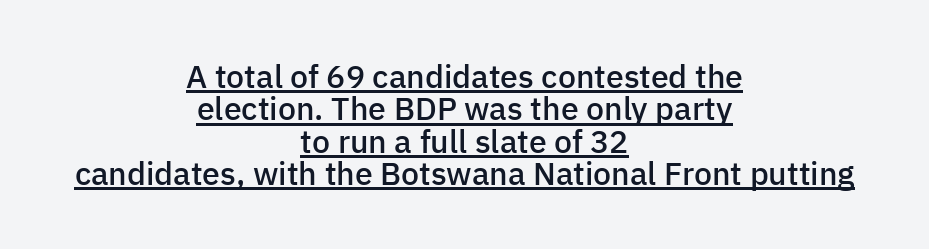
{"serif": "no", "italic": "no", "bold": "semi", "weight": "semibold", "width": "normal", "stroke_contrast": "low", "x_height": "medium", "monospaced": "no", "underline": "yes", "align": "center", "line_spacing": "tight", "line_spacing_ratio": 1.01, "letter_spacing": "normal", "letter_spacing_em": 0.0, "glyph_px": 32}
